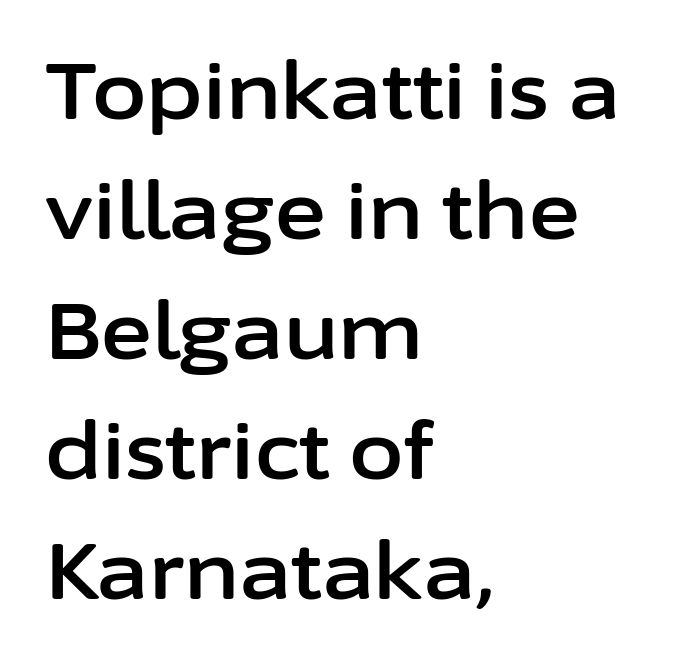
Unlike a traditional serif, this face leaves its strokes unadorned. Check under the words: just untouched page. Rows of type keep a routine distance in the vertical direction. A typesetter would call this zero additional tracking.
